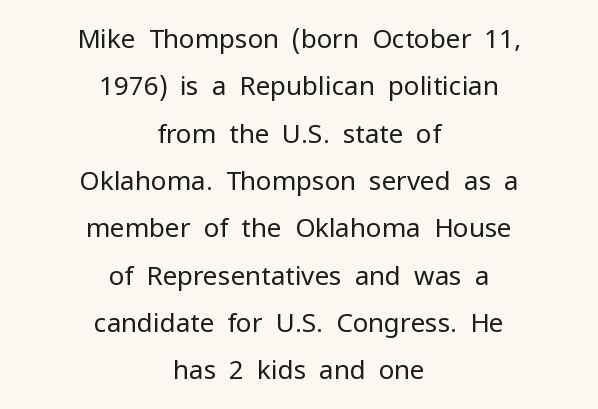
Q: Is the text bold? A: No.
Q: Is the text italic (slanted)? A: No, it is upright.
Q: Is the text underlined? A: No.
Q: How is the paragraph aligned? A: Centered.
Q: Is the spacing between letters normal or unusually wide? A: Normal.
